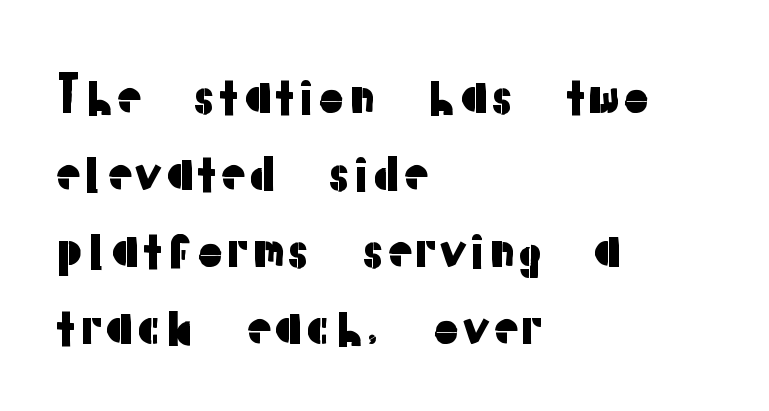
The designer left line spacing at the default. The space beneath each line is pristine and unruled. Tracking value appears to be zero — textbook default spacing. All the whitespace from short lines collects on the right. In terms of letterform style, serifs are entirely absent. A roman cut, with each character standing at attention.
